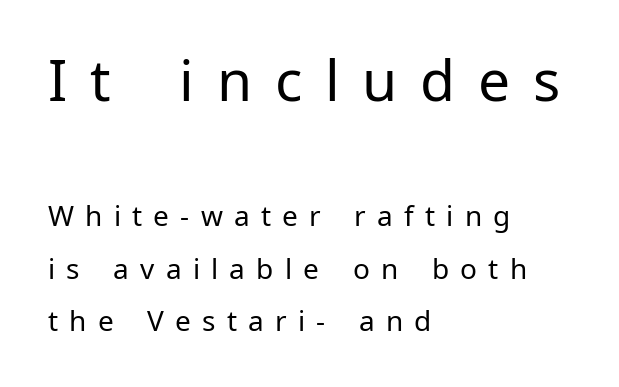
{"serif": "no", "italic": "no", "bold": "no", "weight": "regular", "width": "normal", "stroke_contrast": "low", "x_height": "medium", "monospaced": "no", "underline": "no", "align": "left", "line_spacing_ratio": 1.87, "letter_spacing": "wide", "letter_spacing_em": 0.4, "larger_block": "first", "size_ratio": 2.04, "glyph_px": 57}
